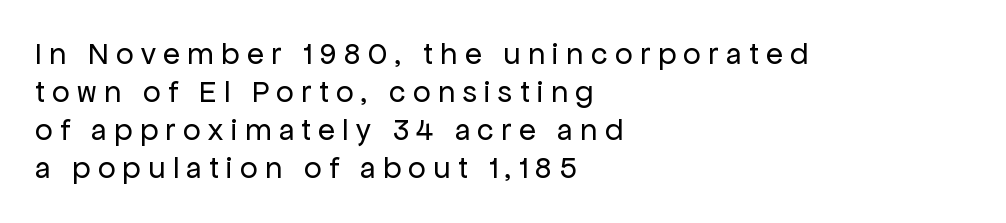
The image shows 31 px regular-weight sans-serif type, upright; set left-aligned, line spacing 1.23x, unusually wide letter spacing (+0.24 em), not underlined; low stroke contrast and a medium x-height.
